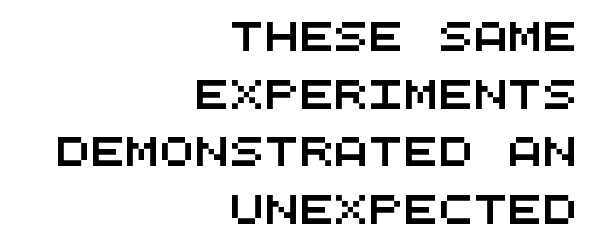
The image shows 29 px wide sans-serif type, monospaced; set right-aligned, loose line spacing (1.99x), normal letter spacing, not underlined; medium stroke contrast and a large x-height.
